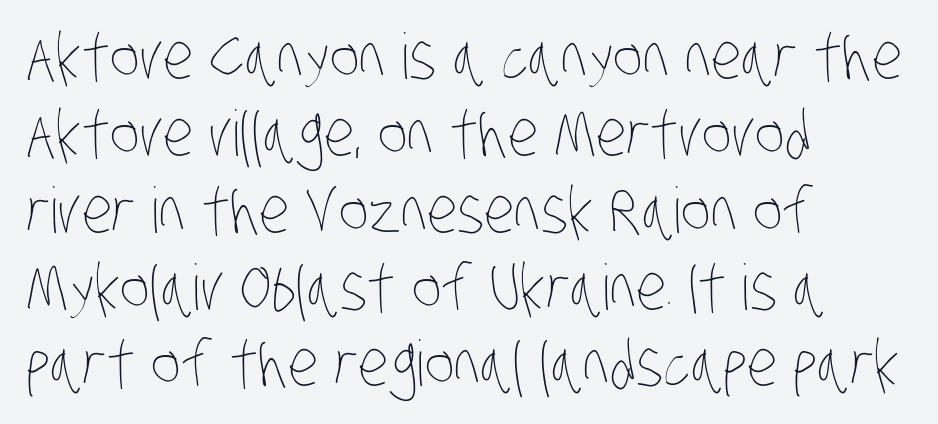
{"bold": "no", "weight": "thin", "width": "condensed", "stroke_contrast": "low", "x_height": "large", "monospaced": "no", "underline": "no", "align": "left", "line_spacing_ratio": 1.22, "letter_spacing": "normal", "letter_spacing_em": 0.0, "glyph_px": 63}
